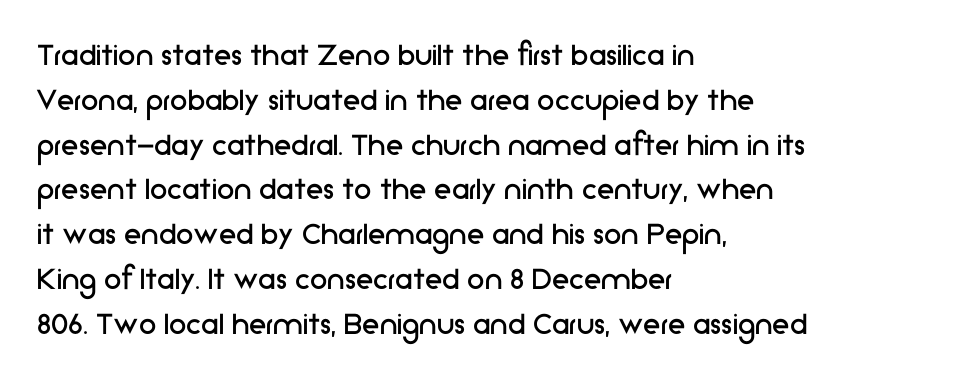
The image shows 35 px regular-weight sans-serif type, upright; set left-aligned, normal line spacing (1.28x), normal letter spacing, not underlined; low stroke contrast and a medium x-height.
